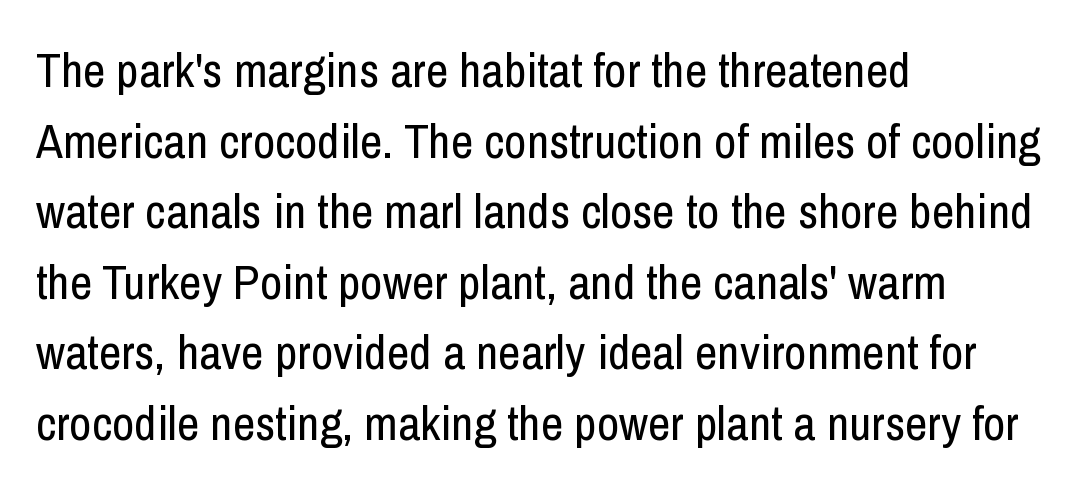
The string is rendered with underlining switched off. Here the designer chose a conventional face with non-uniform glyph widths. Style check: upright. Observe the absence of serifs on each vertical stroke in this sample. Vertically, the passage feels balanced, rows spaced as you'd expect.
